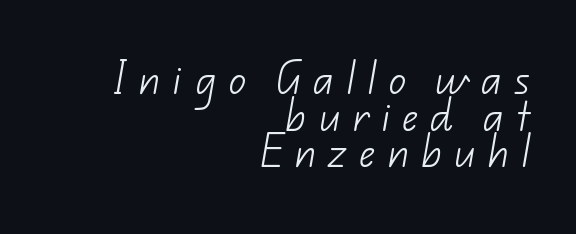
The image shows 35 px light sans-serif type; set right-aligned, tight line spacing (1.05x), unusually wide letter spacing (+0.34 em), not underlined; low stroke contrast and a small x-height.
